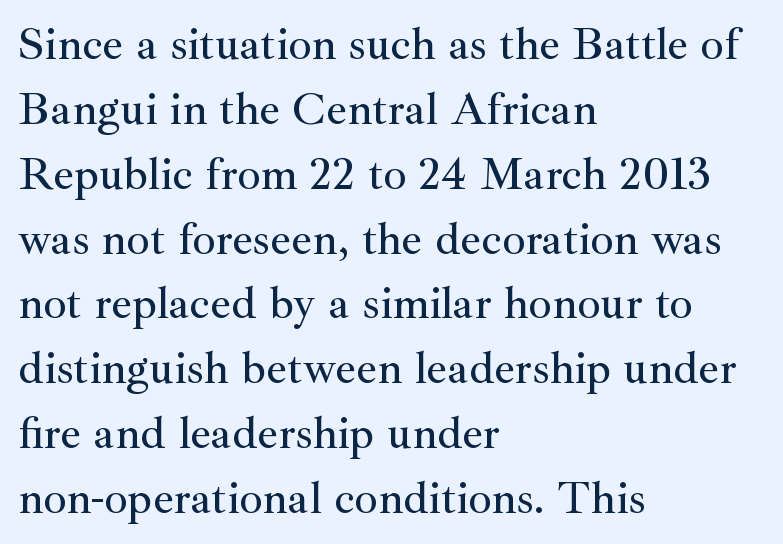
The image shows 46 px serif type, upright; set left-aligned, normal line spacing (1.41x), normal letter spacing, not underlined; medium stroke contrast and a small x-height.
